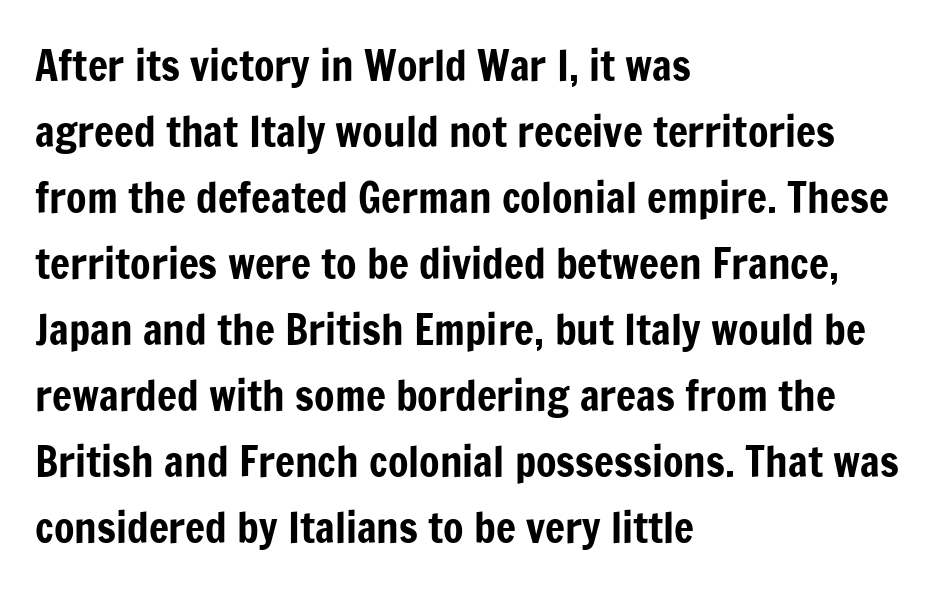
The image shows 42 px condensed sans-serif type, upright; set left-aligned, normal line spacing (1.57x), normal letter spacing, not underlined; low stroke contrast and a medium x-height.
